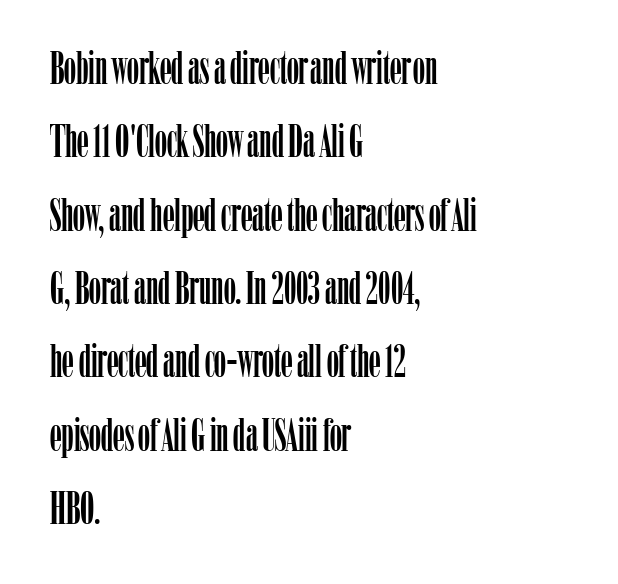
{"serif": "yes", "italic": "no", "width": "condensed", "stroke_contrast": "low", "x_height": "medium", "monospaced": "no", "underline": "no", "align": "left", "line_spacing": "normal", "line_spacing_ratio": 1.56, "letter_spacing": "normal", "letter_spacing_em": 0.0, "glyph_px": 47}
